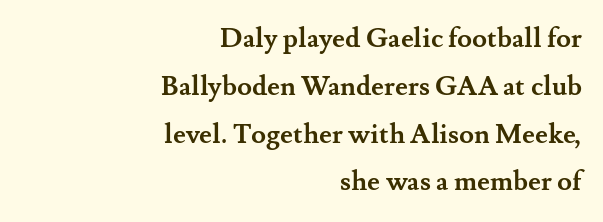
The gaps between neighbouring characters are ordinary and unremarkable. Where is the straight margin? On the right. Posture: upright roman. Caption: bold face, heavy strokes. Clear beneath every line of the passage.
